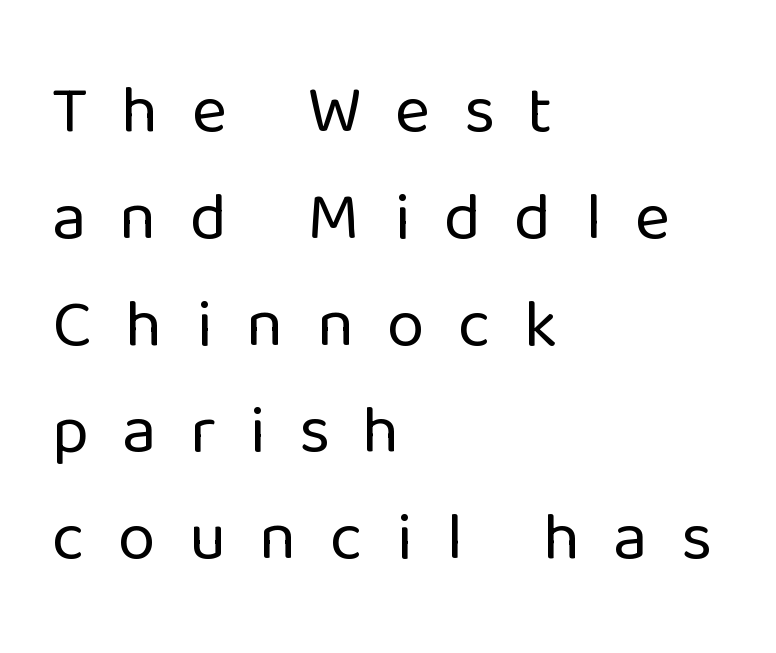
Look at the bottom of the vertical strokes: they stop flat, with no serifs. Descenders hang freely into open space. A typesetter would call this proportional, since set widths differ per character. Left-aligned paragraph, ragged on the right. Tall strokes in this sample are plumb rather than angled. The line texture is sparse and dotted thanks to wide tracking.
